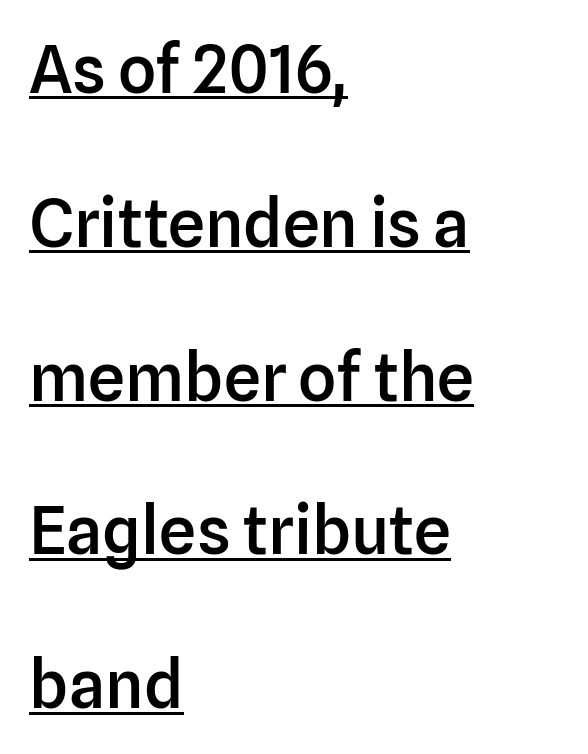
{"serif": "no", "italic": "no", "bold": "semi", "weight": "semibold", "width": "normal", "stroke_contrast": "low", "x_height": "medium", "monospaced": "no", "underline": "yes", "align": "left", "line_spacing": "loose", "line_spacing_ratio": 2.33, "letter_spacing": "normal", "letter_spacing_em": 0.0, "glyph_px": 66}
